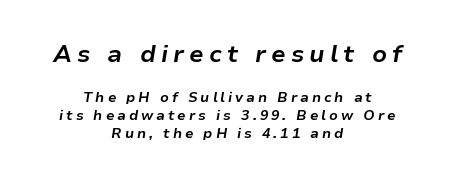
The image shows 24 px bold type, italic (leaning right); set centered, normal line spacing (1.28x), unusually wide letter spacing (+0.21 em), not underlined; the first (top) block is 1.71x larger.
